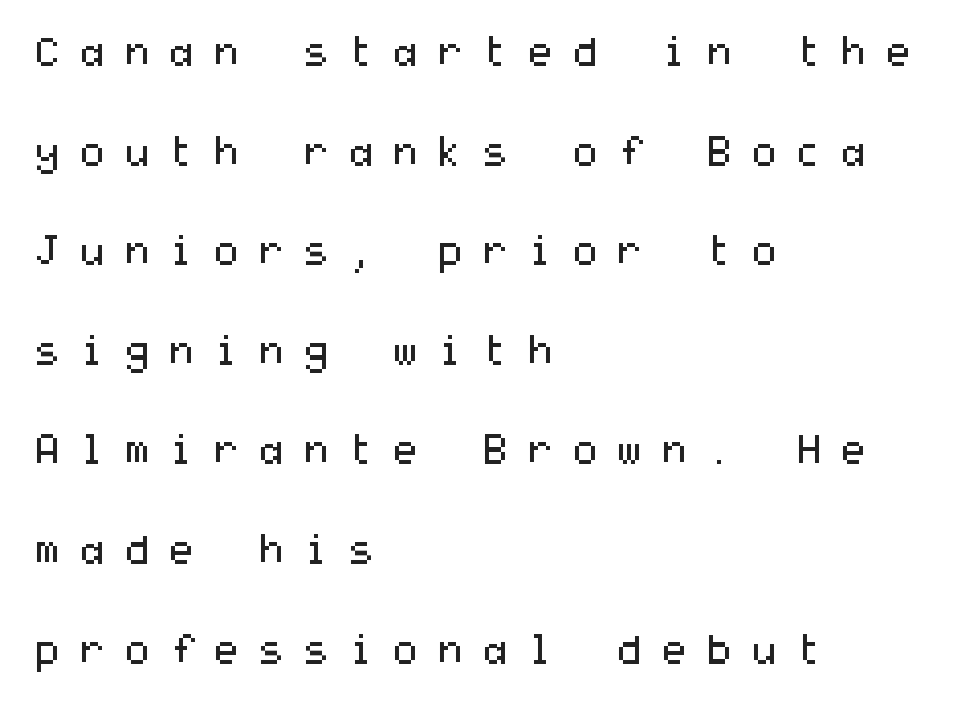
{"serif": "no", "italic": "no", "bold": "no", "weight": "regular", "width": "wide", "stroke_contrast": "medium", "x_height": "medium", "underline": "no", "align": "left", "line_spacing": "loose", "line_spacing_ratio": 2.49, "letter_spacing": "wide", "letter_spacing_em": 0.42, "glyph_px": 40}
